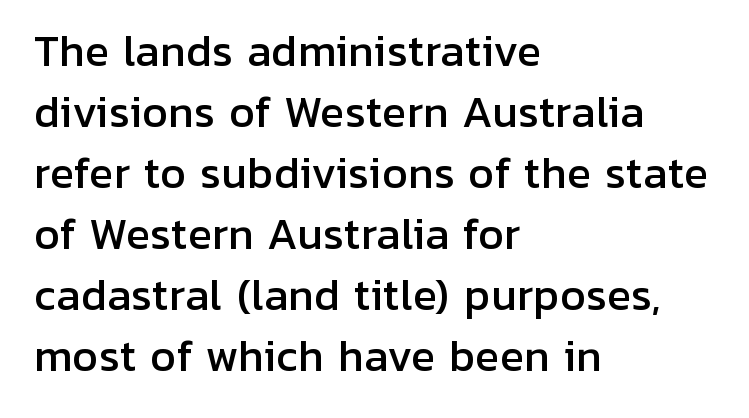
{"serif": "no", "italic": "no", "width": "normal", "stroke_contrast": "low", "x_height": "medium", "monospaced": "no", "underline": "no", "align": "left", "line_spacing": "normal", "line_spacing_ratio": 1.49, "letter_spacing": "normal", "letter_spacing_em": 0.0, "glyph_px": 41}
